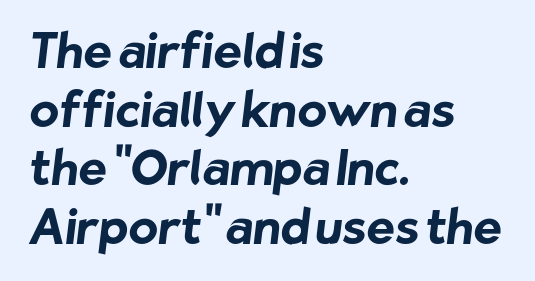
Q: Is the text bold? A: Yes.
Q: Is the typeface a serif or a sans-serif typeface? A: Sans-serif.
Q: Is the text underlined? A: No.
Q: How is the paragraph aligned? A: Left-aligned.
Q: Is the spacing between letters normal or unusually wide? A: Normal.
Q: Width (condensed, normal, or wide)? A: Normal.
Q: Stroke contrast? A: Low.
Q: x-height? A: Medium.
Q: Monospaced? A: No.
